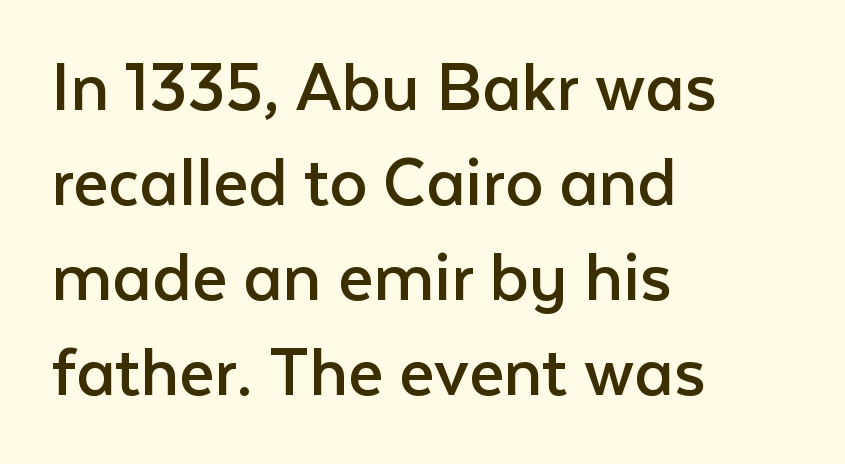
The text was rendered using a sans face with plain stroke endings. The text block is weighted toward the left margin, trailing off unevenly rightward. Note the varied advance widths — an 'i' is clearly narrower than an 'm'. You could call the tracking neutral — neither tight nor loose.
